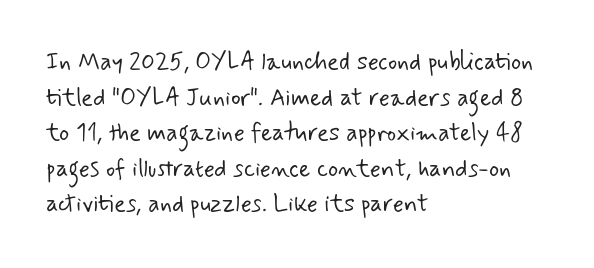
The image shows 24 px text type; set left-aligned, normal line spacing (1.48x), normal letter spacing, not underlined.
